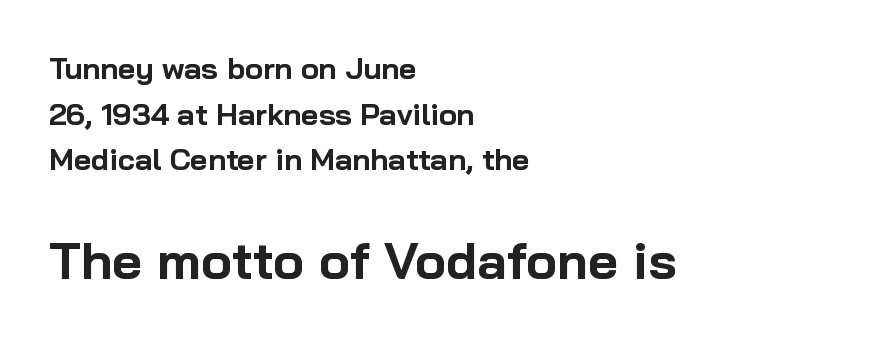
Q: Is the text bold? A: Yes.
Q: Is the text italic (slanted)? A: No, it is upright.
Q: Is the typeface a serif or a sans-serif typeface? A: Sans-serif.
Q: Is the text underlined? A: No.
Q: How is the paragraph aligned? A: Left-aligned.
Q: Is the spacing between letters normal or unusually wide? A: Normal.
Q: Is the spacing between lines tight, normal or loose? A: Normal.
Q: Which block of text is set in a larger size, the first (top) or the second (bottom)? A: The second (bottom) one.
Q: Width (condensed, normal, or wide)? A: Normal.
Q: Stroke contrast? A: Low.
Q: x-height? A: Medium.
Q: Monospaced? A: No.
